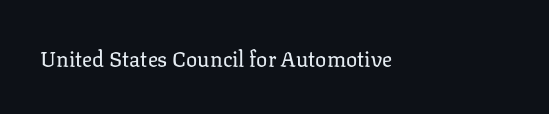
Q: Is the text bold? A: No.
Q: Is the text italic (slanted)? A: No, it is upright.
Q: Is the text underlined? A: No.
Q: Is the spacing between letters normal or unusually wide? A: Normal.
